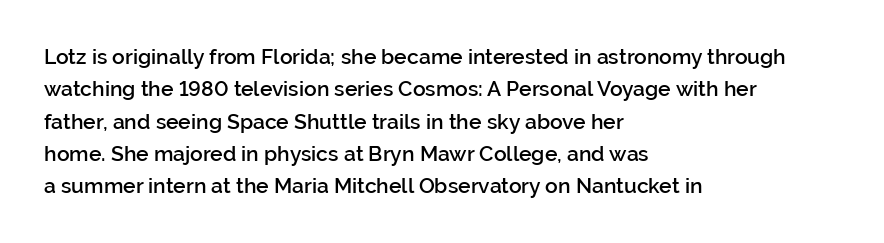
Italic? Not at all — the glyphs are vertical. Visually the block forms a straight wall on the left and a jagged coastline on the right. The horizontal fit of the characters is conventional and even. No word sits above an underline.
